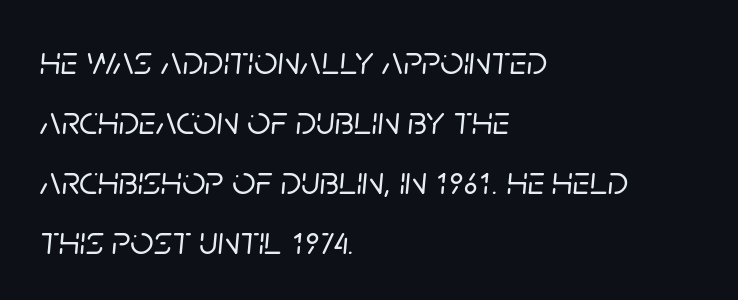
Q: Is the text italic (slanted)? A: Yes, it leans right by about 5 degrees.
Q: Is the text underlined? A: No.
Q: How is the paragraph aligned? A: Left-aligned.
Q: Is the spacing between letters normal or unusually wide? A: Normal.
Q: Is the spacing between lines tight, normal or loose? A: Normal.
Q: Width (condensed, normal, or wide)? A: Normal.
Q: Stroke contrast? A: Low.
Q: x-height? A: Large.
Q: Monospaced? A: No.
